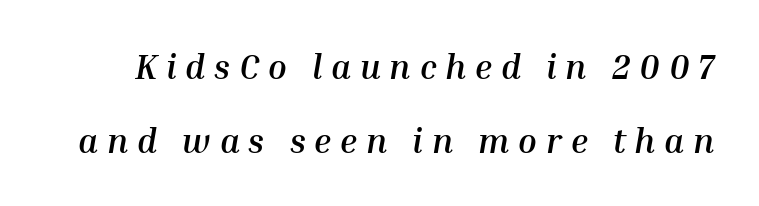
The image shows 34 px semibold type, italic (leaning right); set loose line spacing (2.17x), unusually wide letter spacing (+0.26 em), not underlined; medium stroke contrast and a medium x-height.
